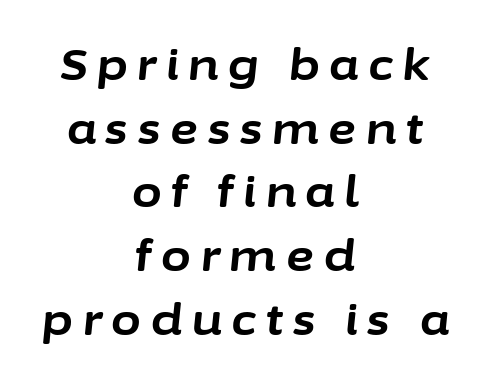
{"italic": "yes", "lean": "right", "slant_degrees": 6, "bold": "yes", "weight": "bold", "width": "normal", "stroke_contrast": "low", "x_height": "medium", "monospaced": "no", "underline": "no", "align": "center", "line_spacing": "normal", "line_spacing_ratio": 1.48, "letter_spacing": "wide", "letter_spacing_em": 0.23, "glyph_px": 43}
